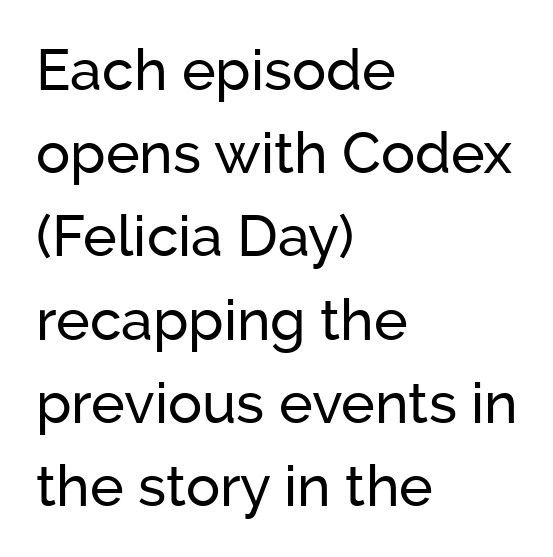
{"serif": "no", "italic": "no", "width": "normal", "stroke_contrast": "low", "x_height": "medium", "monospaced": "no", "underline": "no", "align": "left", "line_spacing": "normal", "line_spacing_ratio": 1.46, "letter_spacing": "normal", "letter_spacing_em": 0.0, "glyph_px": 57}
